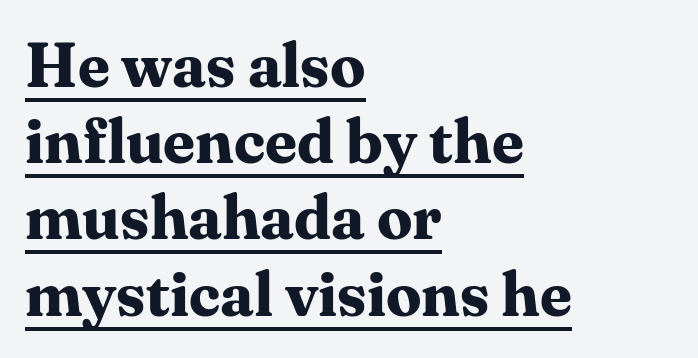
{"serif": "yes", "italic": "no", "bold": "yes", "weight": "bold", "width": "normal", "stroke_contrast": "medium", "x_height": "medium", "monospaced": "no", "underline": "yes", "align": "left", "line_spacing_ratio": 1.21, "letter_spacing": "normal", "letter_spacing_em": 0.0, "glyph_px": 63}
